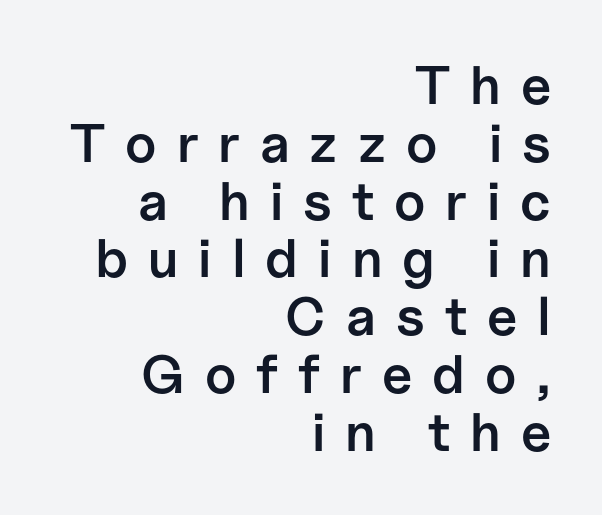
The image shows 54 px semibold sans-serif type, upright; set right-aligned, tight line spacing (1.07x), unusually wide letter spacing (+0.37 em), not underlined; low stroke contrast and a medium x-height.
